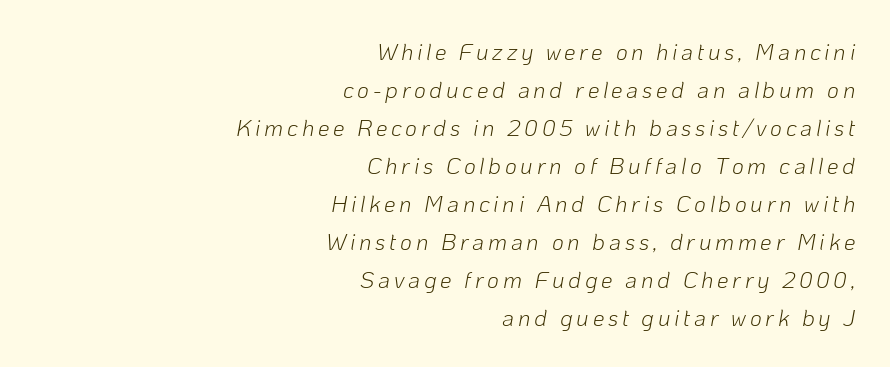
The image shows 23 px text type, italic (leaning right); set right-aligned, normal line spacing (1.65x), not underlined.
